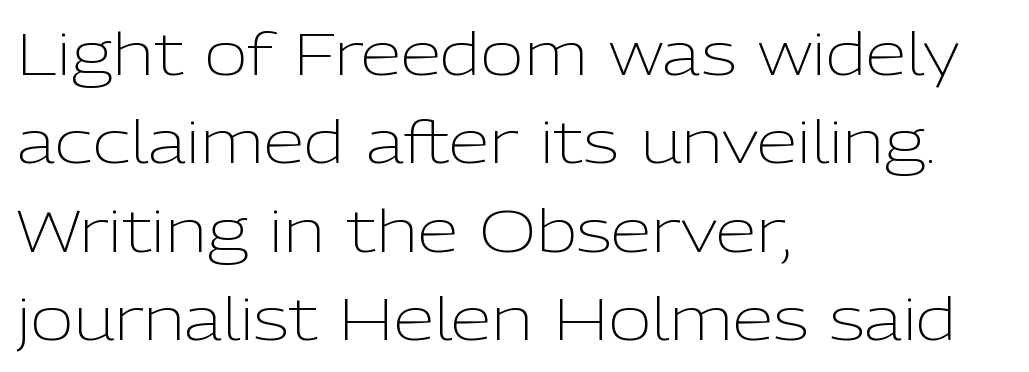
The image shows 59 px light sans-serif type, upright; set left-aligned, normal line spacing (1.5x), normal letter spacing, not underlined; low stroke contrast and a medium x-height.
